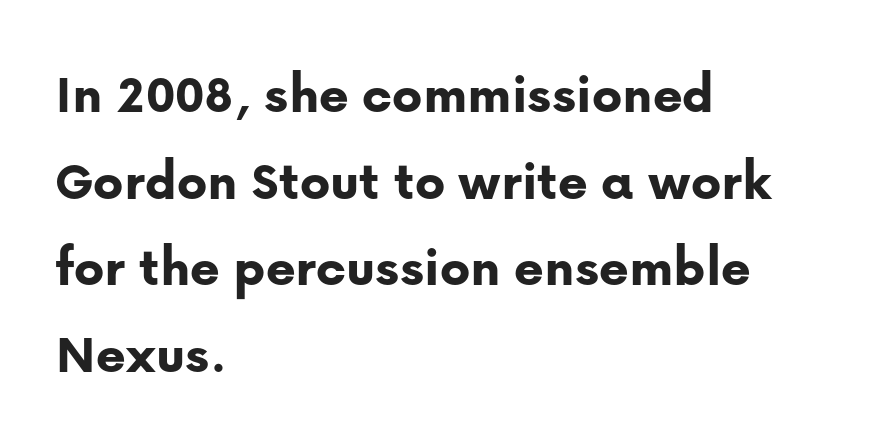
Heavy-handed strokes throughout: this text is bold. Notice how the stems are strictly vertical — no italics here. Anything drawn beneath the words? Only blank space. Serifs: no, the terminals of the letterforms are clean.
